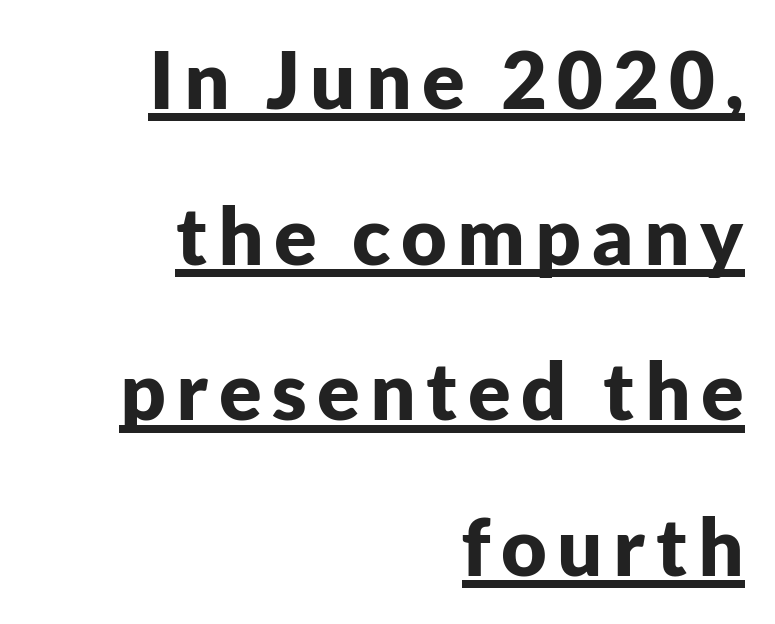
Q: Is the text bold? A: Yes.
Q: Is the text italic (slanted)? A: No, it is upright.
Q: Is the typeface a serif or a sans-serif typeface? A: Sans-serif.
Q: Is the text underlined? A: Yes.
Q: How is the paragraph aligned? A: Right-aligned.
Q: Is the spacing between lines tight, normal or loose? A: Loose.
Q: Width (condensed, normal, or wide)? A: Normal.
Q: Stroke contrast? A: Low.
Q: x-height? A: Medium.
Q: Monospaced? A: No.
